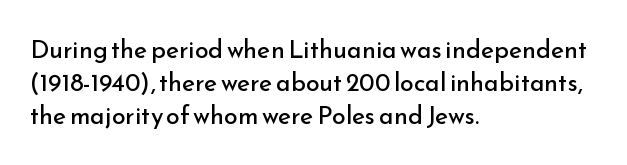
These lines sit exactly where default settings would place them. Decoration check: the copy has no underline. The typeface has the unassuming heft of standard copy or less. Horizontal alignment here is leftward, the default for most running prose.
